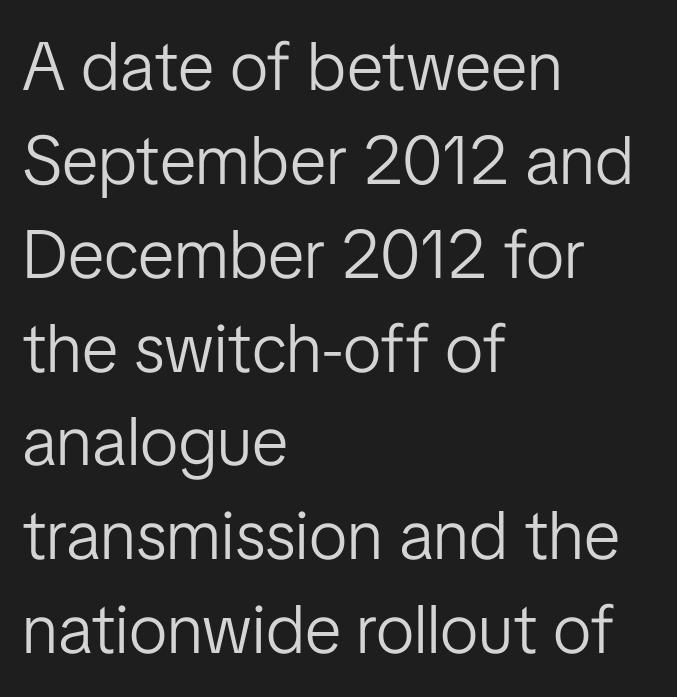
{"serif": "no", "italic": "no", "bold": "no", "weight": "light", "width": "normal", "stroke_contrast": "low", "x_height": "medium", "monospaced": "no", "underline": "no", "align": "left", "line_spacing": "normal", "line_spacing_ratio": 1.38, "letter_spacing": "normal", "letter_spacing_em": 0.0, "glyph_px": 68}
